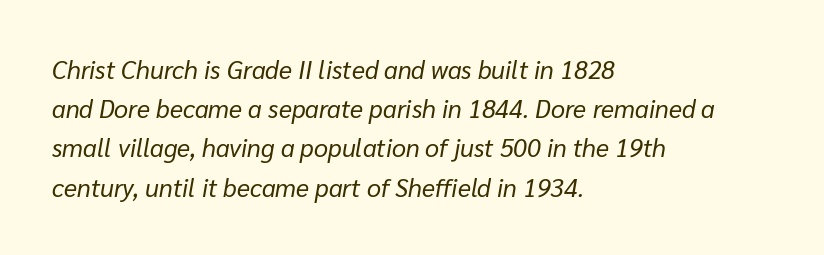
Q: Is the text bold? A: No.
Q: Is the text italic (slanted)? A: Yes, it leans right by about 10 degrees.
Q: Is the text underlined? A: No.
Q: How is the paragraph aligned? A: Left-aligned.
Q: Is the spacing between letters normal or unusually wide? A: Normal.
Q: Is the spacing between lines tight, normal or loose? A: Normal.
